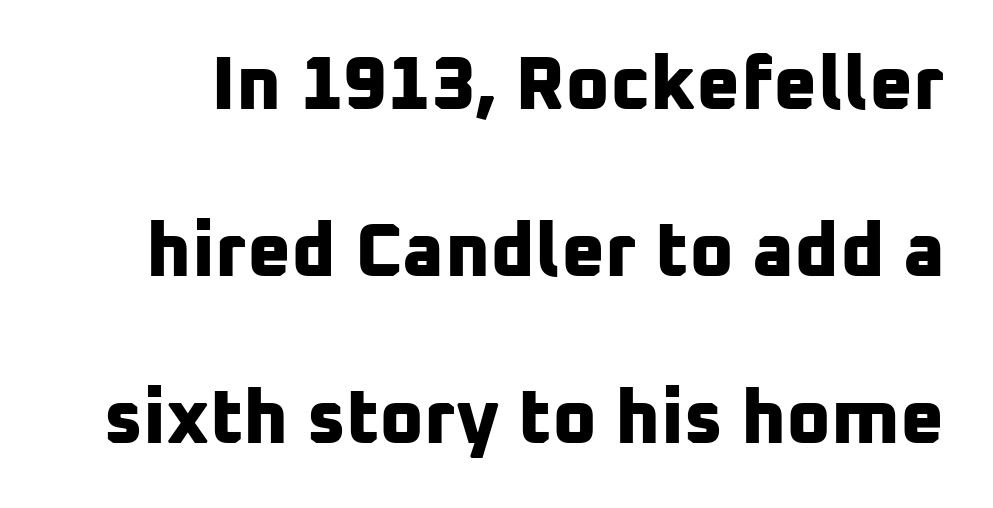
The image shows 76 px bold sans-serif type; set loose line spacing (2.2x), normal letter spacing, not underlined; low stroke contrast and a medium x-height.
